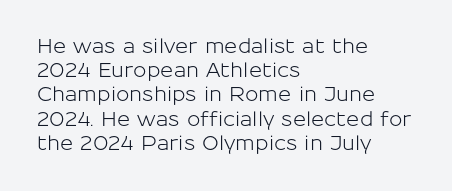
{"italic": "no", "underline": "no", "align": "left", "line_spacing_ratio": 1.21, "letter_spacing": "normal", "letter_spacing_em": 0.0, "glyph_px": 20}
